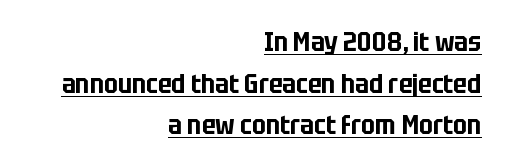
Q: Is the text italic (slanted)? A: No, it is upright.
Q: Is the text underlined? A: Yes.
Q: How is the paragraph aligned? A: Right-aligned.
Q: Is the spacing between letters normal or unusually wide? A: Normal.
Q: Is the spacing between lines tight, normal or loose? A: Normal.
